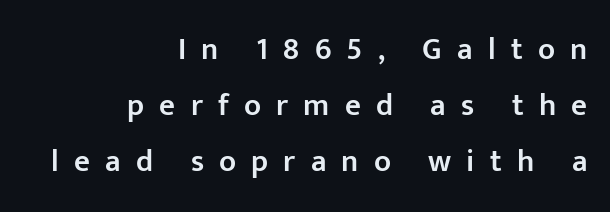
The image shows 31 px semibold sans-serif type, upright; set right-aligned, line spacing 1.81x, unusually wide letter spacing (+0.49 em), not underlined; low stroke contrast and a medium x-height.
